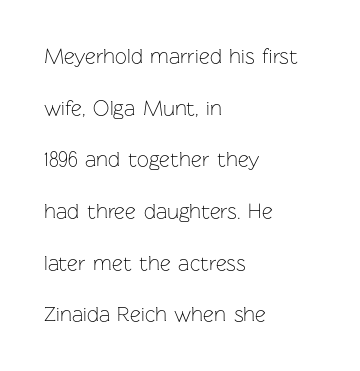
These lines were composed using upright roman letters. Heaviness? Minimal to ordinary, like unemphasized prose. Anything drawn beneath the words? Only blank space. Vertical spacing — loose.
